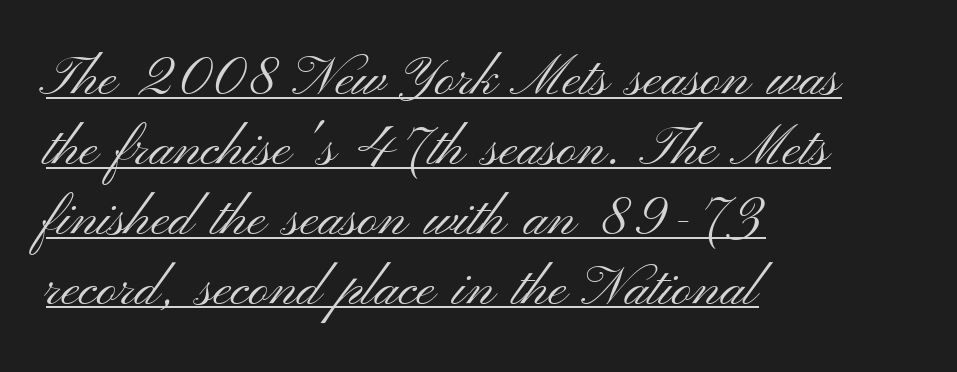
{"serif": "no", "bold": "no", "weight": "light", "width": "wide", "stroke_contrast": "medium", "x_height": "small", "monospaced": "no", "underline": "yes", "align": "left", "line_spacing": "normal", "line_spacing_ratio": 1.27, "letter_spacing": "normal", "letter_spacing_em": 0.0, "glyph_px": 55}
